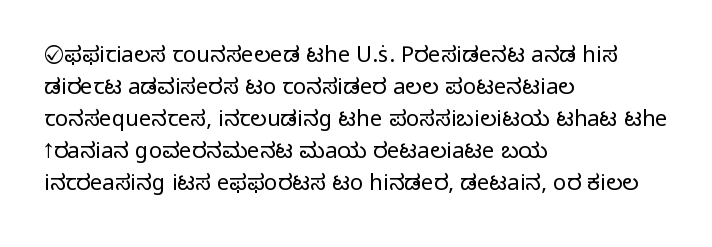
The image shows 22 px text type, upright; set left-aligned, normal line spacing (1.46x), normal letter spacing, not underlined.
